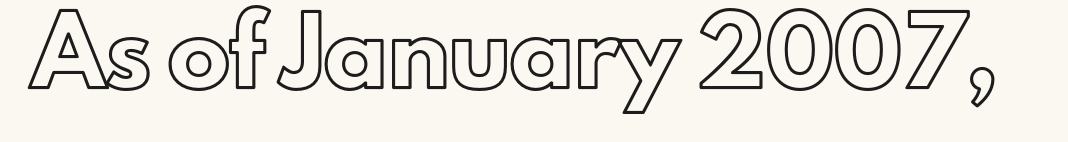
No italicization has been applied; the sample stays upright. The baseline area is clear. This sample has the flowing, uneven cadence of proportional lettering. Nothing unusual about the tracking: characters are spaced as the font intends.
